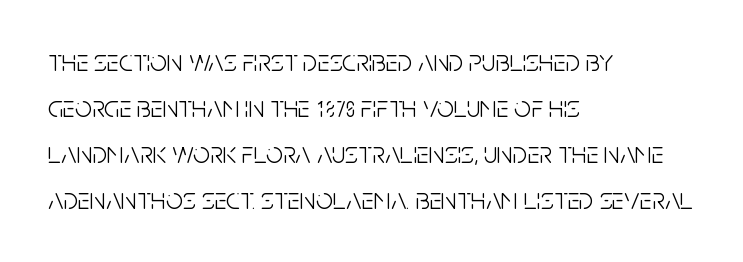
Q: Is the text bold? A: No.
Q: Is the text italic (slanted)? A: No, it is upright.
Q: Is the typeface a serif or a sans-serif typeface? A: Sans-serif.
Q: Is the text underlined? A: No.
Q: How is the paragraph aligned? A: Left-aligned.
Q: Is the spacing between letters normal or unusually wide? A: Normal.
Q: Is the spacing between lines tight, normal or loose? A: Normal.
Q: Width (condensed, normal, or wide)? A: Condensed.
Q: Stroke contrast? A: Low.
Q: x-height? A: Large.
Q: Monospaced? A: No.
